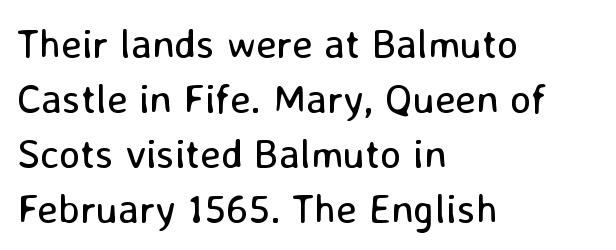
{"serif": "no", "italic": "no", "bold": "no", "weight": "regular", "width": "normal", "stroke_contrast": "low", "x_height": "medium", "monospaced": "no", "underline": "no", "align": "left", "line_spacing": "normal", "line_spacing_ratio": 1.34, "letter_spacing": "normal", "letter_spacing_em": 0.0, "glyph_px": 41}
